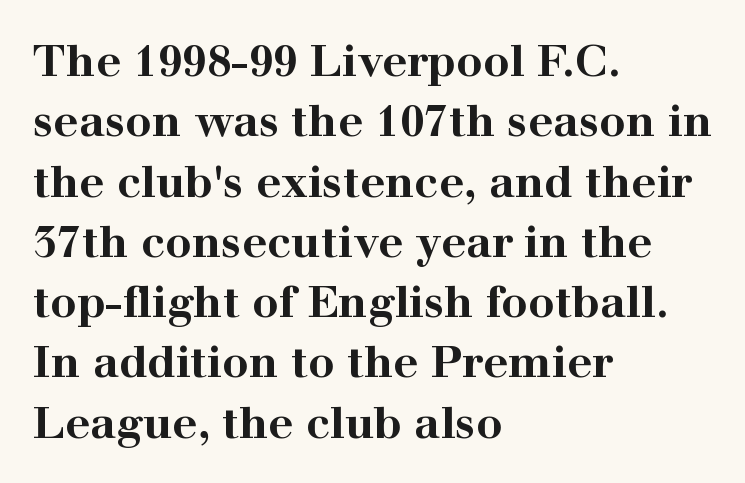
Bold? Absolutely — the strokes are thick and heavy. There is no visible air inserted between adjacent glyphs. Do the characters align in a grid? No, the font is proportional. Ordinary non-slanted type is in use. The type family on display is of the serif kind.
